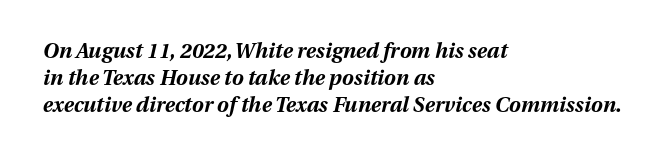
Regular leading. These lines are set flush left with a ragged right edge. It's the slanting kind of type. What stands out about the letter spacing? Nothing — it is the standard amount. Heavy-handed strokes throughout: this text is bold.
